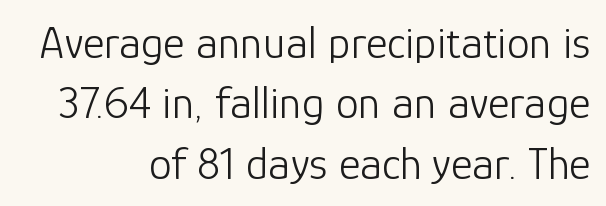
Q: Is the text bold? A: No.
Q: Is the text italic (slanted)? A: No, it is upright.
Q: Is the typeface a serif or a sans-serif typeface? A: Sans-serif.
Q: Is the text underlined? A: No.
Q: How is the paragraph aligned? A: Right-aligned.
Q: Is the spacing between letters normal or unusually wide? A: Normal.
Q: Is the spacing between lines tight, normal or loose? A: Normal.
Q: Width (condensed, normal, or wide)? A: Normal.
Q: Stroke contrast? A: Low.
Q: x-height? A: Medium.
Q: Monospaced? A: No.
